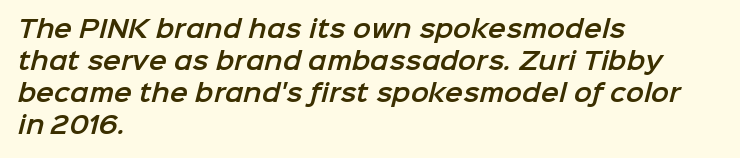
Q: Is the text underlined? A: No.
Q: How is the paragraph aligned? A: Left-aligned.
Q: Is the spacing between letters normal or unusually wide? A: Normal.
Q: Is the spacing between lines tight, normal or loose? A: Normal.
